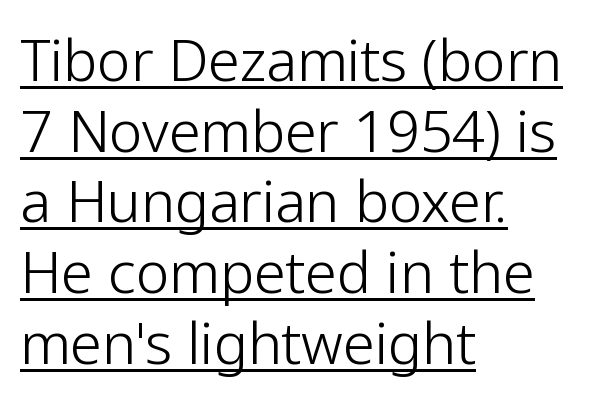
The image shows 57 px light sans-serif type, upright; set left-aligned, line spacing 1.24x, normal letter spacing, underlined; low stroke contrast and a medium x-height.
